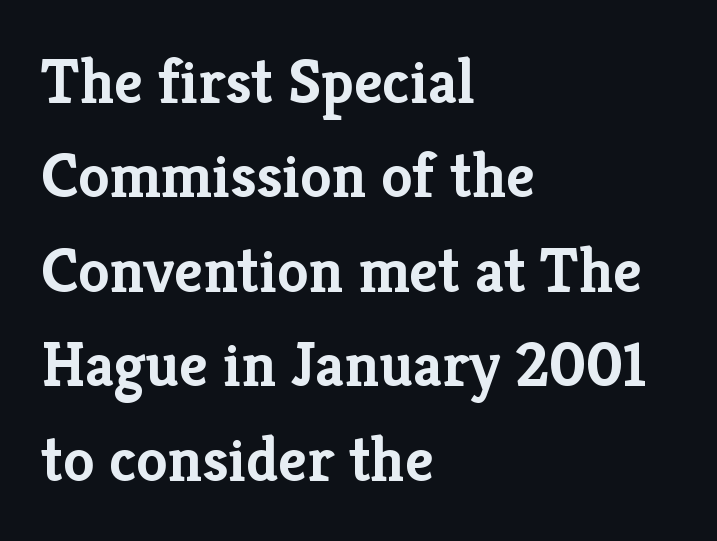
Little horizontal feet cap the strokes, marking this as serif type. Look at the tracking — it's just the regular setting, nothing added. Bare-footed words on every line. The face used here has the dense, thick strokes of a bold. These lines sit exactly where default settings would place them.
